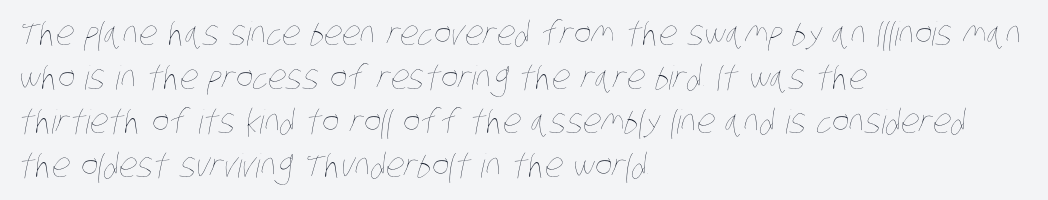
Spacing verdict: proportional, widths tailored to each character. A typesetter would call this leading conventional body-copy spacing. If you drew a ruler down the left edge, every line would touch it. The font sits on the lighter half of the weight spectrum, regular included.
